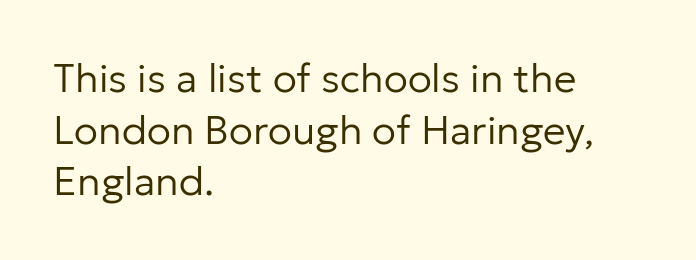
Q: Is the text bold? A: No.
Q: Is the text italic (slanted)? A: No, it is upright.
Q: Is the typeface a serif or a sans-serif typeface? A: Sans-serif.
Q: Is the text underlined? A: No.
Q: How is the paragraph aligned? A: Left-aligned.
Q: Is the spacing between letters normal or unusually wide? A: Normal.
Q: Is the spacing between lines tight, normal or loose? A: Normal.
Q: Width (condensed, normal, or wide)? A: Normal.
Q: Stroke contrast? A: Low.
Q: x-height? A: Medium.
Q: Monospaced? A: No.
